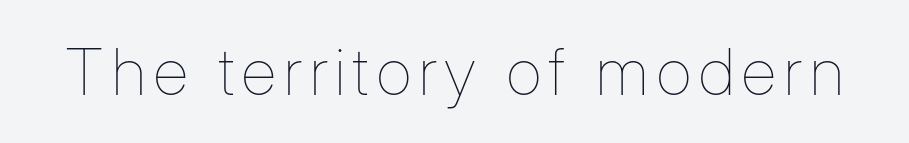
Ordinary non-slanted type is in use. A typesetter would call this proportional, since set widths differ per character. Beneath every word, the page is bare. Ink coverage per letter is moderate at most.
